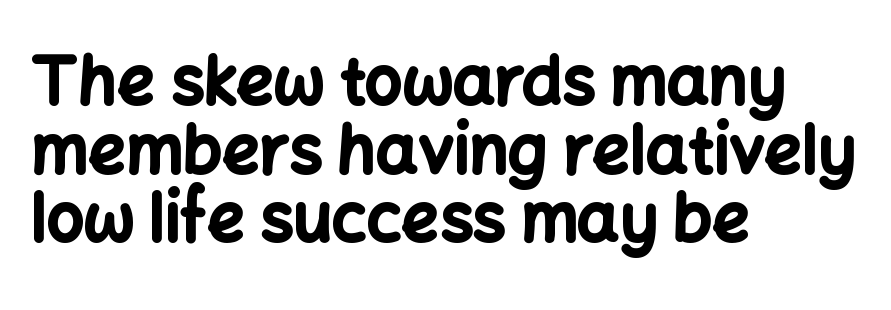
{"serif": "no", "italic": "no", "bold": "yes", "weight": "bold", "width": "normal", "stroke_contrast": "low", "x_height": "medium", "monospaced": "no", "underline": "no", "align": "left", "line_spacing": "tight", "line_spacing_ratio": 1.04, "letter_spacing": "normal", "letter_spacing_em": 0.0, "glyph_px": 66}
